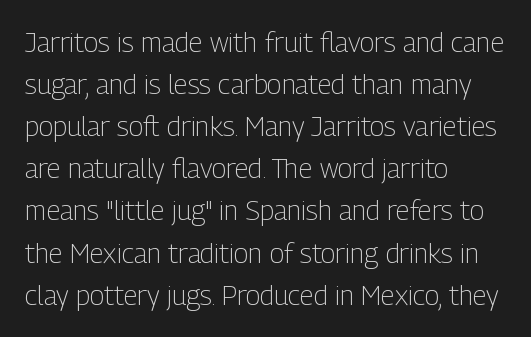
The image shows 27 px text type, upright; set left-aligned, normal line spacing (1.56x), normal letter spacing, not underlined.
